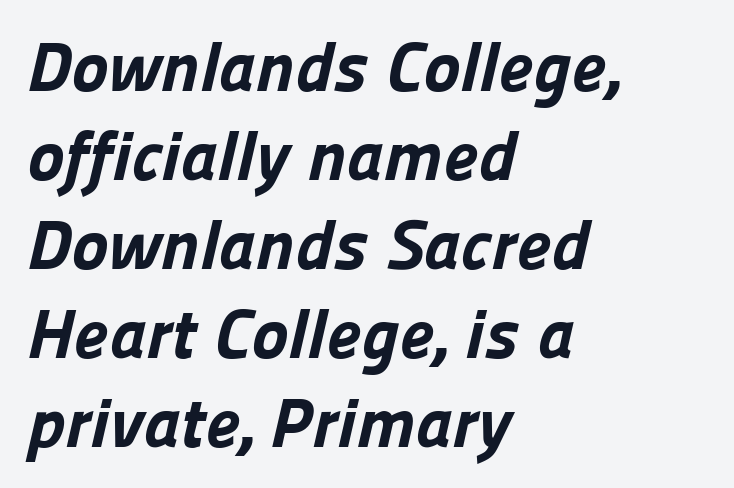
{"serif": "no", "bold": "yes", "weight": "bold", "width": "normal", "stroke_contrast": "low", "x_height": "medium", "monospaced": "no", "underline": "no", "align": "left", "line_spacing": "normal", "line_spacing_ratio": 1.27, "letter_spacing": "normal", "letter_spacing_em": 0.0, "glyph_px": 70}
